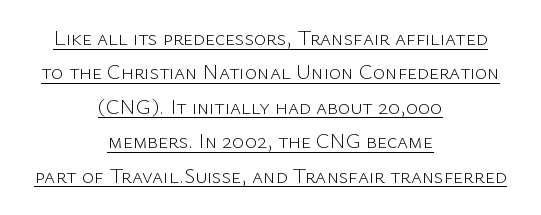
{"italic": "no", "bold": "no", "underline": "yes", "align": "center", "line_spacing": "normal", "line_spacing_ratio": 1.64, "letter_spacing": "normal", "letter_spacing_em": 0.0, "glyph_px": 21}
